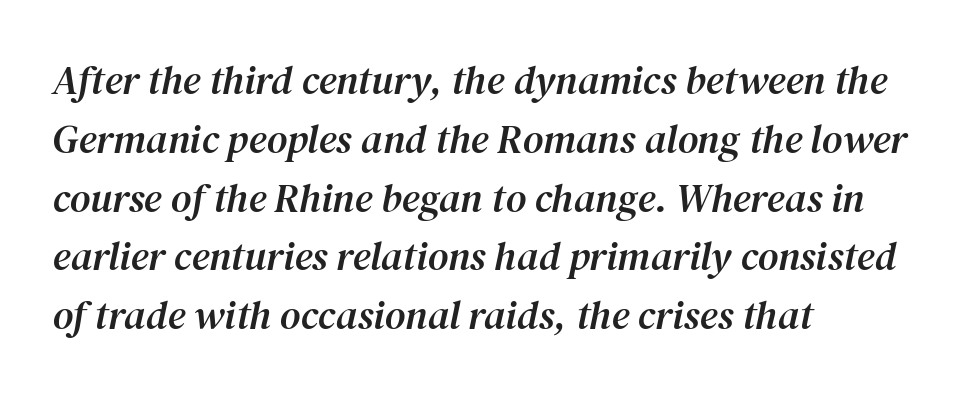
{"serif": "yes", "italic": "yes", "lean": "right", "slant_degrees": 12, "width": "normal", "stroke_contrast": "medium", "x_height": "medium", "monospaced": "no", "underline": "no", "align": "left", "line_spacing": "normal", "line_spacing_ratio": 1.47, "letter_spacing": "normal", "letter_spacing_em": 0.0, "glyph_px": 40}
